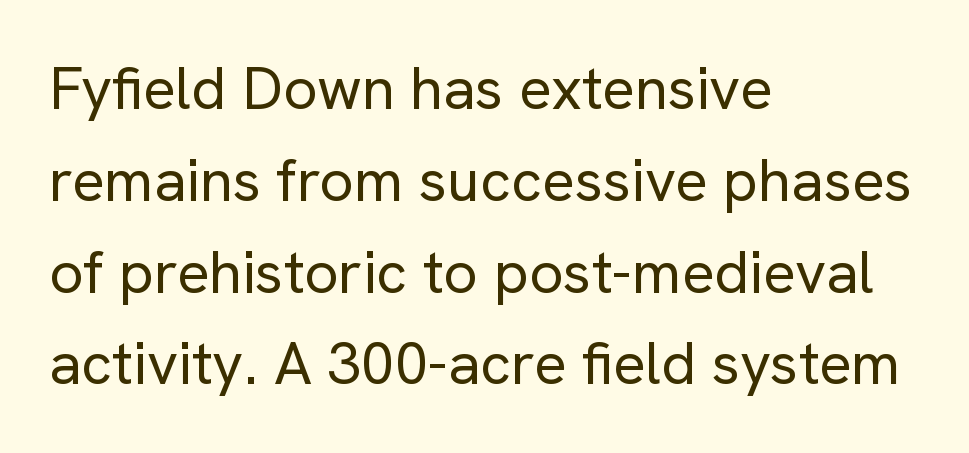
The face used here is proportionally spaced, like ordinary book or web type. Any mark beneath the type? The region is blank. Style check: upright. Unbolded letterforms with no extra heft.
